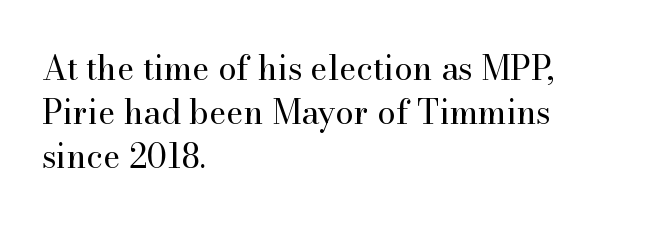
Q: Is the text bold? A: No.
Q: Is the text italic (slanted)? A: No, it is upright.
Q: Is the typeface a serif or a sans-serif typeface? A: Serif.
Q: Is the text underlined? A: No.
Q: How is the paragraph aligned? A: Left-aligned.
Q: Is the spacing between letters normal or unusually wide? A: Normal.
Q: Is the spacing between lines tight, normal or loose? A: Normal.
Q: Width (condensed, normal, or wide)? A: Normal.
Q: Stroke contrast? A: High.
Q: x-height? A: Small.
Q: Monospaced? A: No.
